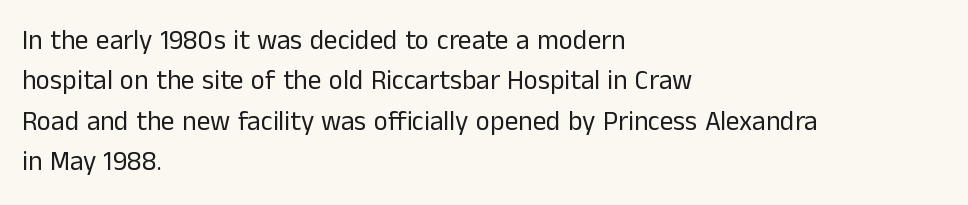
The image shows 27 px text type, upright; set left-aligned, normal line spacing (1.5x), normal letter spacing, not underlined.
